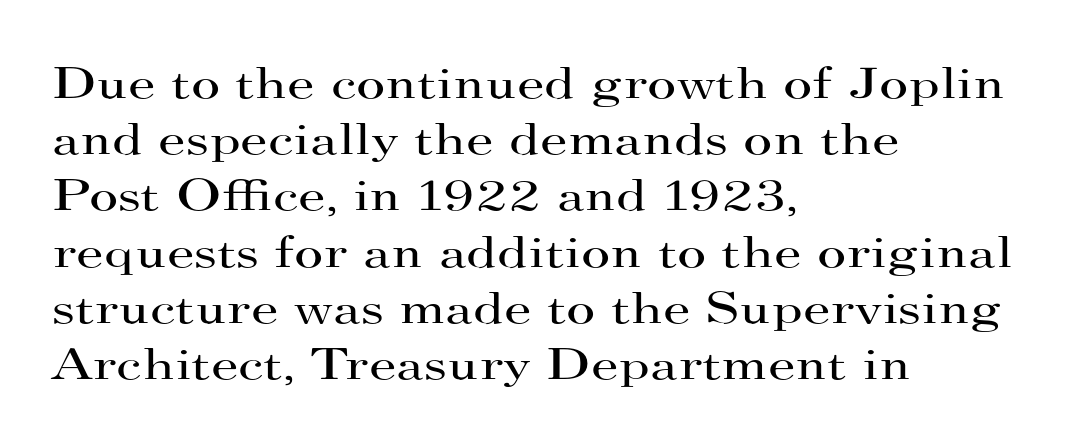
{"serif": "yes", "italic": "no", "bold": "no", "weight": "regular", "width": "wide", "stroke_contrast": "high", "x_height": "small", "monospaced": "no", "underline": "no", "align": "left", "line_spacing": "normal", "line_spacing_ratio": 1.25, "letter_spacing": "normal", "letter_spacing_em": 0.0, "glyph_px": 45}
